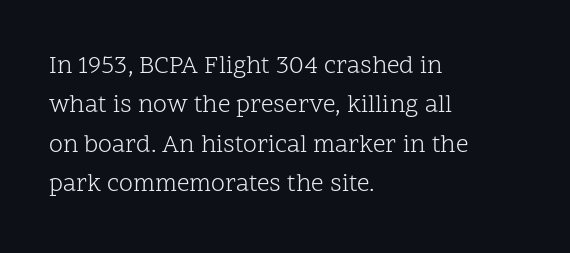
The image shows 25 px text type, upright; set left-aligned, normal line spacing (1.58x), normal letter spacing, not underlined.
